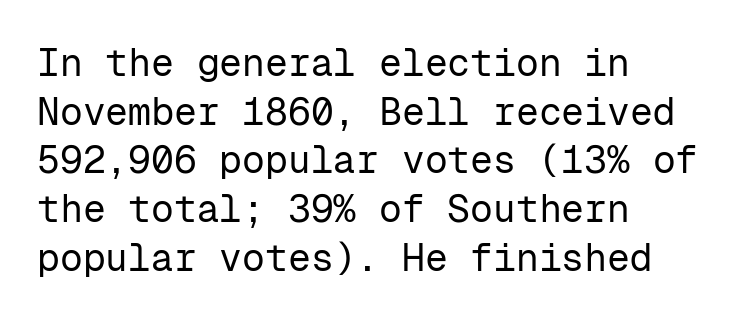
Q: Is the text bold? A: No.
Q: Is the text italic (slanted)? A: No, it is upright.
Q: Is the typeface a serif or a sans-serif typeface? A: Sans-serif.
Q: Is the text underlined? A: No.
Q: How is the paragraph aligned? A: Left-aligned.
Q: Is the spacing between letters normal or unusually wide? A: Normal.
Q: Is the spacing between lines tight, normal or loose? A: Normal.
Q: Width (condensed, normal, or wide)? A: Normal.
Q: Stroke contrast? A: Low.
Q: x-height? A: Medium.
Q: Monospaced? A: Yes.
